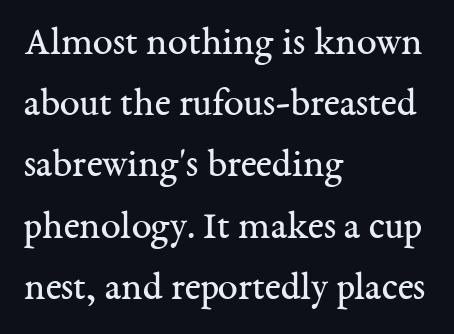
Nothing heavy about these letters — not bold at all. This sample uses a serif face. Proportional: the letters do not fall into vertical columns. The space directly below the letters is spotless. What's the leading like? Ordinary, nothing unusual.
